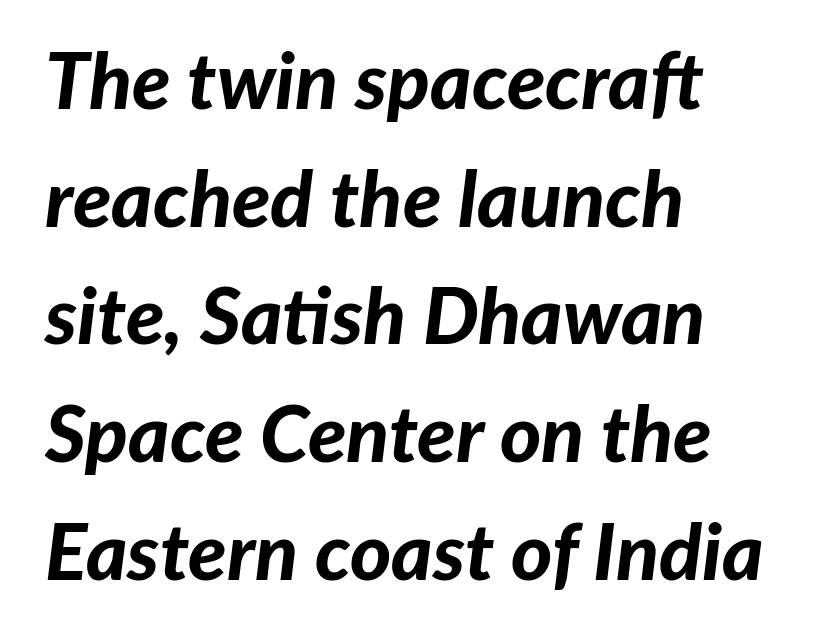
The image shows 79 px bold type, italic (leaning right); set left-aligned, normal line spacing (1.49x), normal letter spacing, not underlined; low stroke contrast and a medium x-height.
